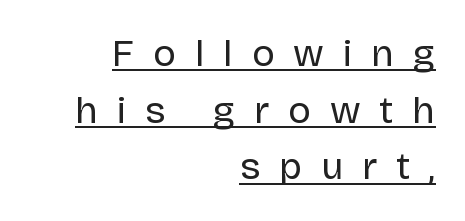
The image shows 38 px regular-weight sans-serif type, upright; set right-aligned, normal line spacing (1.49x), unusually wide letter spacing (+0.5 em), underlined; low stroke contrast and a large x-height.
